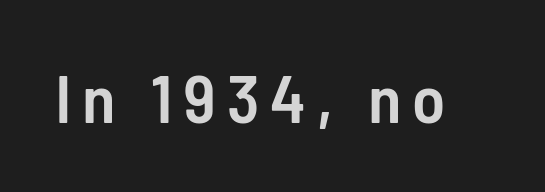
Students, this is semibold: more ink than regular, less than bold. Spacing verdict: proportional, widths tailored to each character. The passage shown is not underscored anywhere. A sans-serif font was chosen for this passage. Every stem runs plumb, perpendicular to the baseline.
